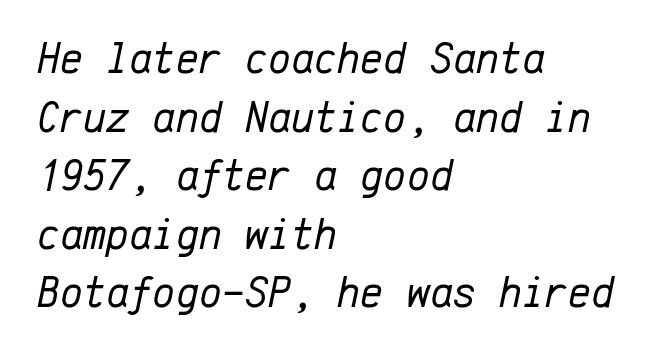
{"italic": "yes", "lean": "right", "slant_degrees": 12, "bold": "no", "weight": "regular", "width": "normal", "stroke_contrast": "low", "x_height": "medium", "monospaced": "yes", "underline": "no", "align": "left", "line_spacing": "normal", "line_spacing_ratio": 1.33, "letter_spacing": "normal", "letter_spacing_em": 0.0, "glyph_px": 44}
